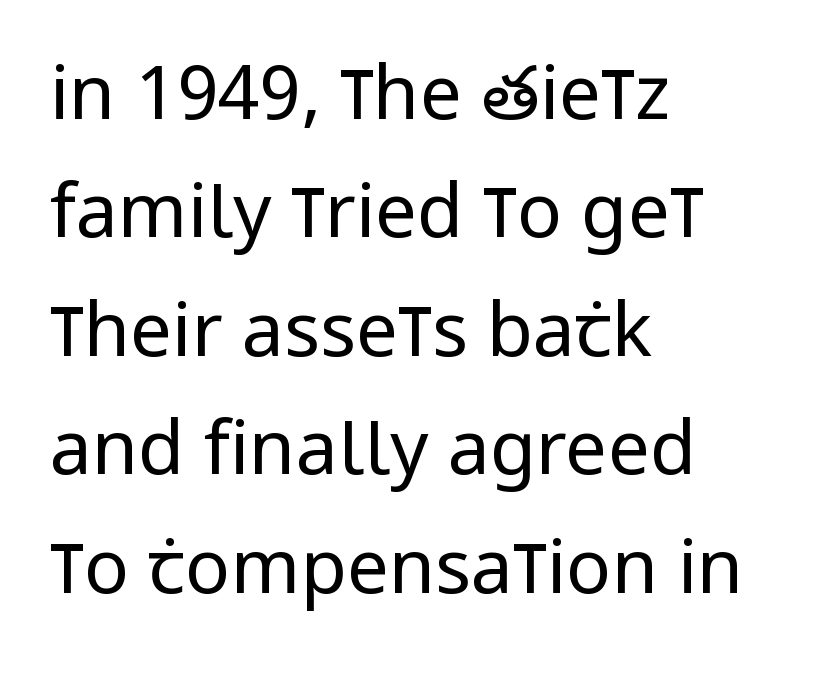
Q: Is the text bold? A: No.
Q: Is the text italic (slanted)? A: No, it is upright.
Q: Is the typeface a serif or a sans-serif typeface? A: Sans-serif.
Q: Is the text underlined? A: No.
Q: How is the paragraph aligned? A: Left-aligned.
Q: Is the spacing between letters normal or unusually wide? A: Normal.
Q: Is the spacing between lines tight, normal or loose? A: Normal.
Q: Width (condensed, normal, or wide)? A: Condensed.
Q: Stroke contrast? A: Low.
Q: x-height? A: Large.
Q: Monospaced? A: No.
